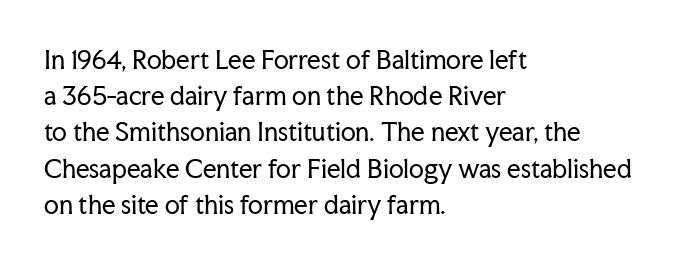
Default kerning and tracking; the words read as compact shapes. Tall strokes in this sample are plumb rather than angled. This rendering uses left alignment, leaving the right contour irregular. Students, observe: this is what conventionally led text looks like. Each stroke keeps to a modest, everyday thickness or less. Honestly, there is no underline to notice here at all.
